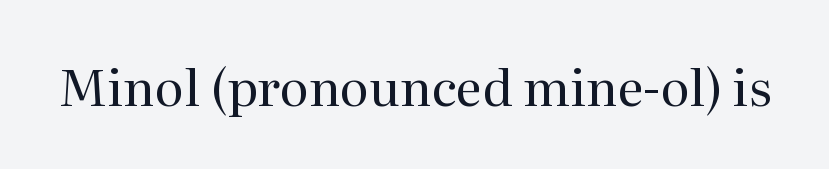
Q: Is the text bold? A: No.
Q: Is the text italic (slanted)? A: No, it is upright.
Q: Is the typeface a serif or a sans-serif typeface? A: Serif.
Q: Is the text underlined? A: No.
Q: Is the spacing between letters normal or unusually wide? A: Normal.
Q: Width (condensed, normal, or wide)? A: Normal.
Q: Stroke contrast? A: Medium.
Q: x-height? A: Medium.
Q: Monospaced? A: No.
